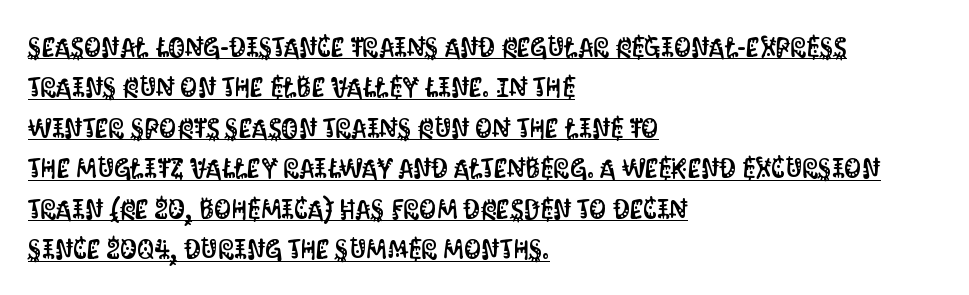
The image shows 27 px text type, upright; set left-aligned, normal line spacing (1.5x), normal letter spacing, underlined.
